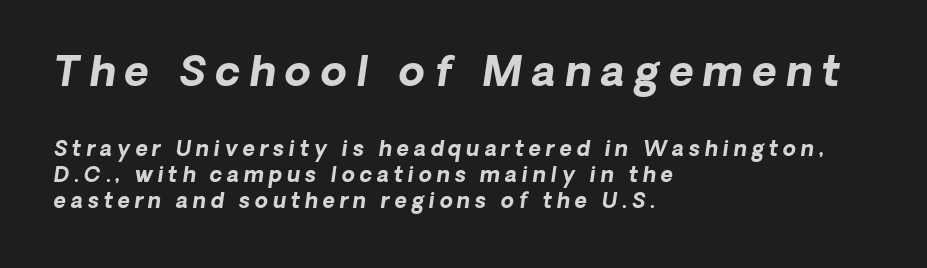
The image shows 42 px bold sans-serif type; set left-aligned, line spacing 1.24x, unusually wide letter spacing (+0.23 em), not underlined; the first (top) block is 2.0x larger; low stroke contrast and a medium x-height.
